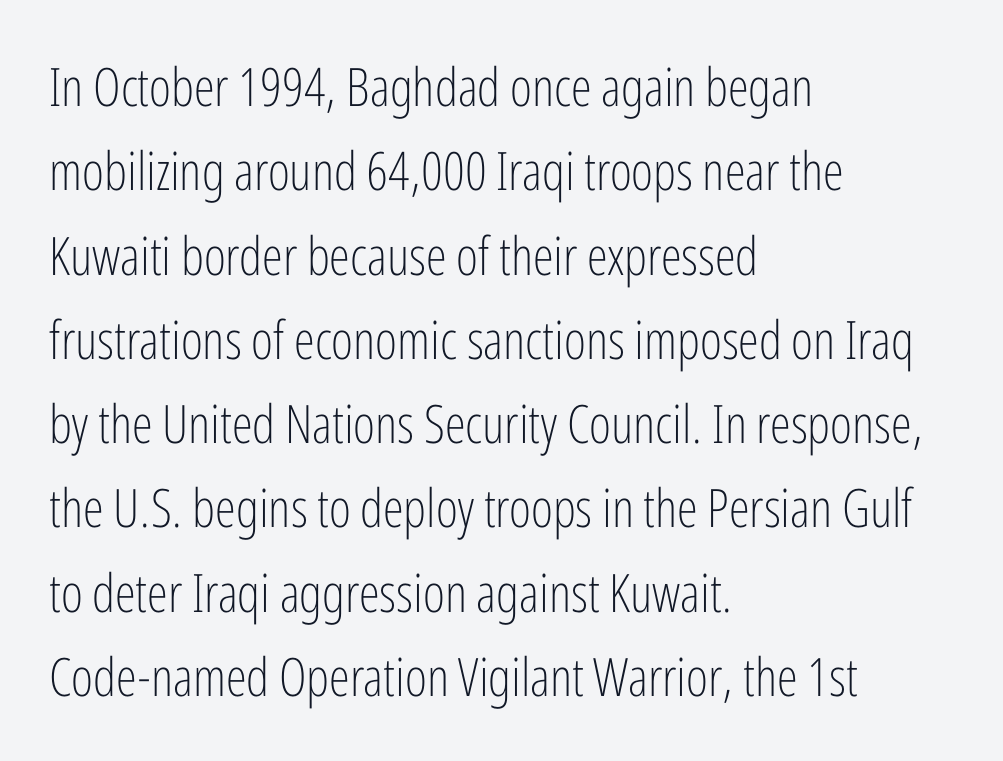
The image shows 53 px light, condensed sans-serif type, upright; set left-aligned, normal line spacing (1.59x), normal letter spacing, not underlined; low stroke contrast and a medium x-height.
